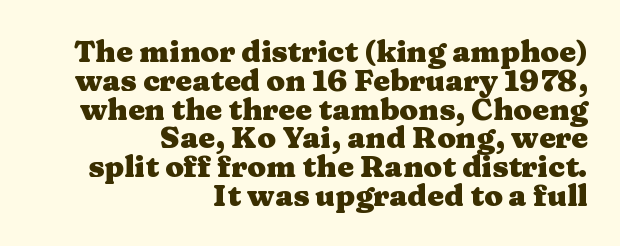
{"serif": "yes", "italic": "no", "bold": "yes", "weight": "heavy", "width": "wide", "stroke_contrast": "medium", "x_height": "medium", "monospaced": "no", "underline": "no", "align": "right", "line_spacing": "tight", "line_spacing_ratio": 0.96, "letter_spacing": "normal", "letter_spacing_em": 0.0, "glyph_px": 30}
